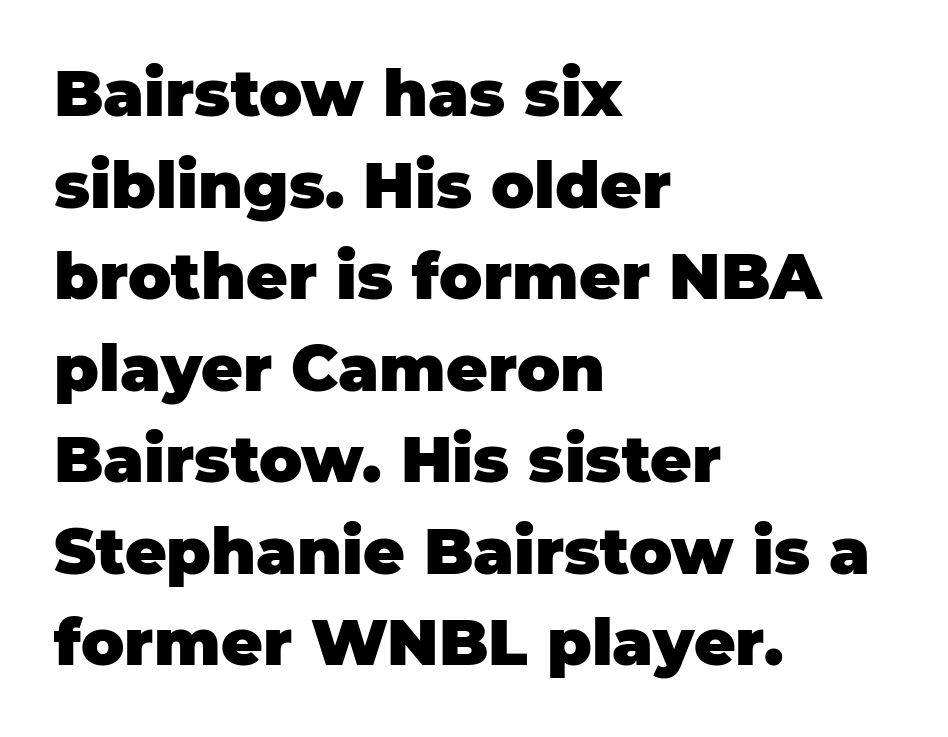
{"serif": "no", "italic": "no", "bold": "yes", "weight": "heavy", "width": "normal", "stroke_contrast": "low", "x_height": "large", "monospaced": "no", "underline": "no", "align": "left", "line_spacing": "normal", "line_spacing_ratio": 1.43, "letter_spacing": "normal", "letter_spacing_em": 0.0, "glyph_px": 64}
